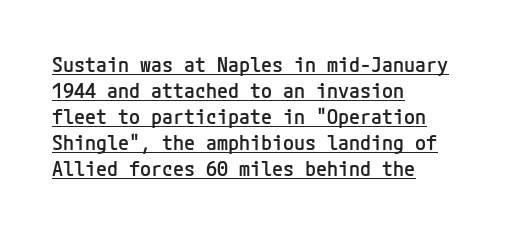
The image shows 20 px text type, upright; set left-aligned, normal line spacing (1.3x), normal letter spacing, underlined.
